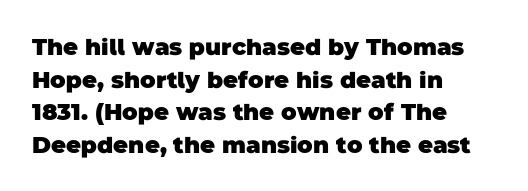
Thick stems and heavy bowls — unmistakably bold. The space directly below the letters is spotless. Is the block centered? No — it sits flush against the left margin. Students, observe: this is what conventionally led text looks like. Nobody touched the tracking dial on this one.
